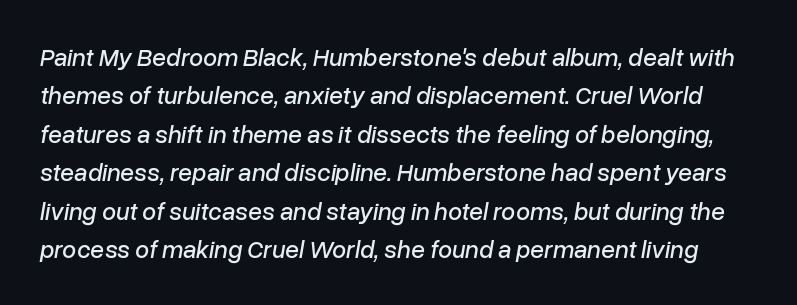
{"italic": "yes", "lean": "right", "slant_degrees": 10, "underline": "no", "line_spacing": "normal", "line_spacing_ratio": 1.54, "letter_spacing": "normal", "letter_spacing_em": 0.0, "glyph_px": 25}
